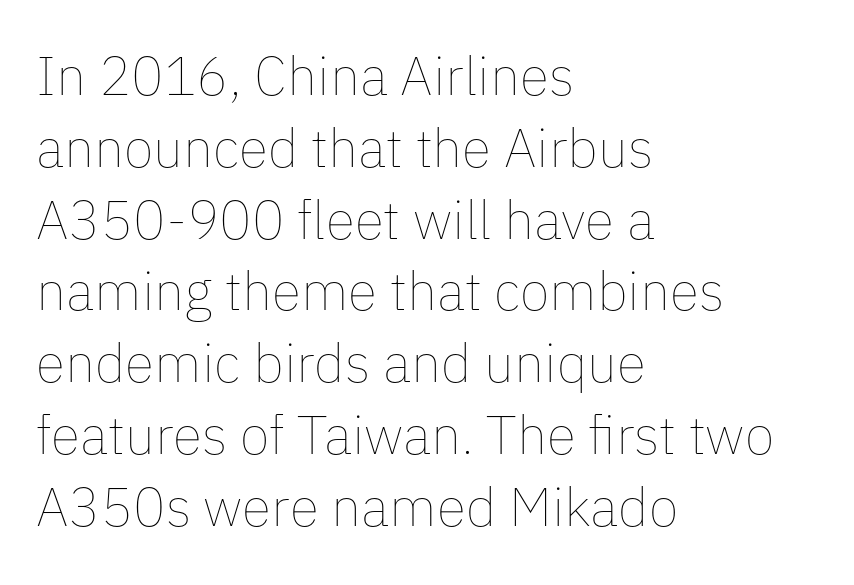
{"italic": "no", "bold": "no", "weight": "thin", "width": "normal", "stroke_contrast": "low", "x_height": "medium", "monospaced": "no", "underline": "no", "align": "left", "line_spacing": "normal", "line_spacing_ratio": 1.33, "letter_spacing": "normal", "letter_spacing_em": 0.0, "glyph_px": 54}
